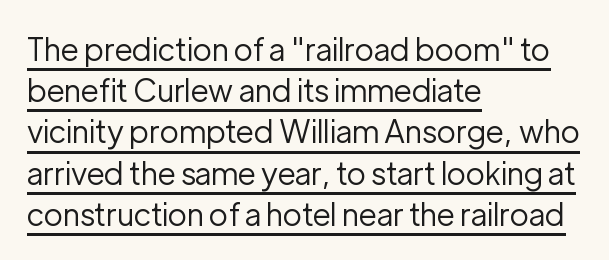
{"serif": "no", "italic": "no", "bold": "no", "weight": "regular", "width": "normal", "stroke_contrast": "low", "x_height": "medium", "monospaced": "no", "underline": "yes", "align": "left", "line_spacing": "normal", "line_spacing_ratio": 1.33, "letter_spacing": "normal", "letter_spacing_em": 0.0, "glyph_px": 31}
